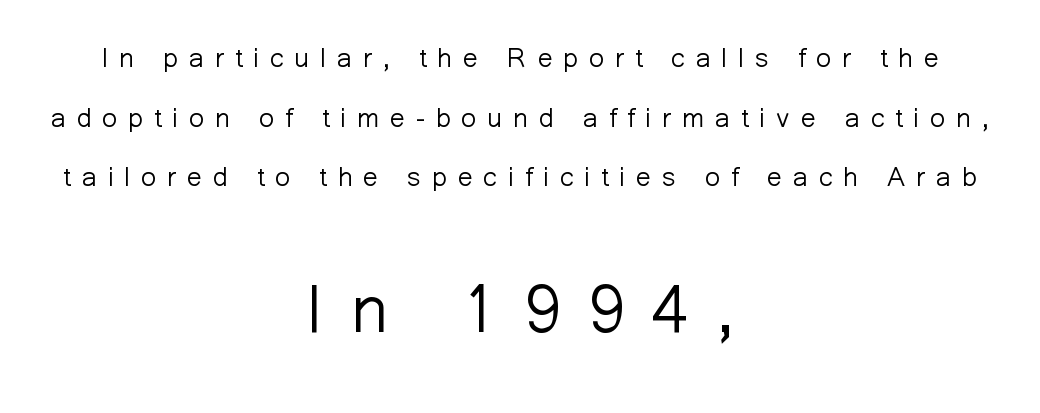
Q: Is the text bold? A: No.
Q: Is the text italic (slanted)? A: No, it is upright.
Q: Is the typeface a serif or a sans-serif typeface? A: Sans-serif.
Q: Is the text underlined? A: No.
Q: How is the paragraph aligned? A: Centered.
Q: Is the spacing between letters normal or unusually wide? A: Unusually wide.
Q: Is the spacing between lines tight, normal or loose? A: Loose.
Q: Which block of text is set in a larger size, the first (top) or the second (bottom)? A: The second (bottom) one.
Q: Width (condensed, normal, or wide)? A: Normal.
Q: Stroke contrast? A: Low.
Q: x-height? A: Medium.
Q: Monospaced? A: No.
